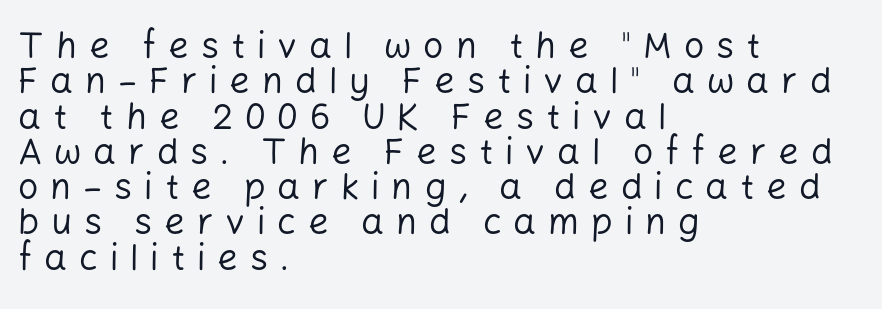
{"serif": "no", "italic": "no", "bold": "no", "weight": "regular", "width": "normal", "stroke_contrast": "low", "x_height": "medium", "monospaced": "no", "underline": "no", "align": "left", "line_spacing": "tight", "line_spacing_ratio": 0.98, "letter_spacing": "wide", "letter_spacing_em": 0.33, "glyph_px": 36}
